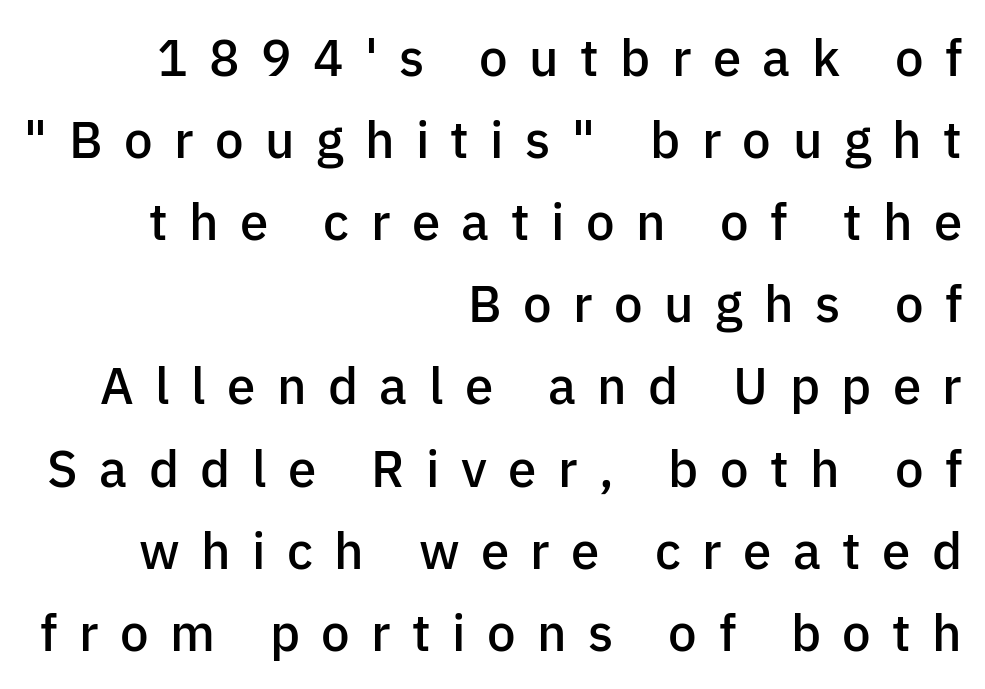
{"serif": "no", "italic": "no", "bold": "semi", "weight": "semibold", "width": "normal", "stroke_contrast": "low", "x_height": "medium", "monospaced": "no", "underline": "no", "align": "right", "line_spacing": "normal", "line_spacing_ratio": 1.61, "letter_spacing": "wide", "letter_spacing_em": 0.42, "glyph_px": 51}
